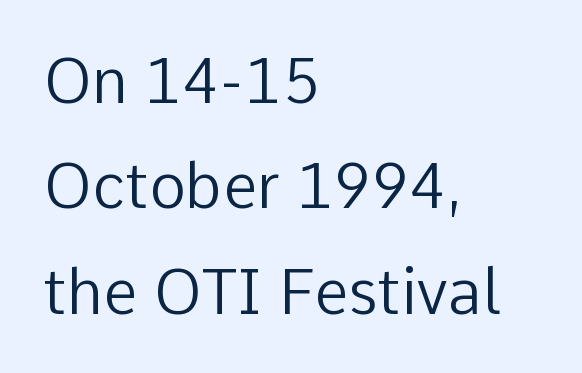
One glance says typical: line gaps are just what's usual. To sum up the face: it is a sans, with no serifs. The rag falls on the right side of this text block. Varying glyph widths throughout — classic text-font behaviour. The specimen reads as upright at a glance. The passage shown is not bold in any degree.
